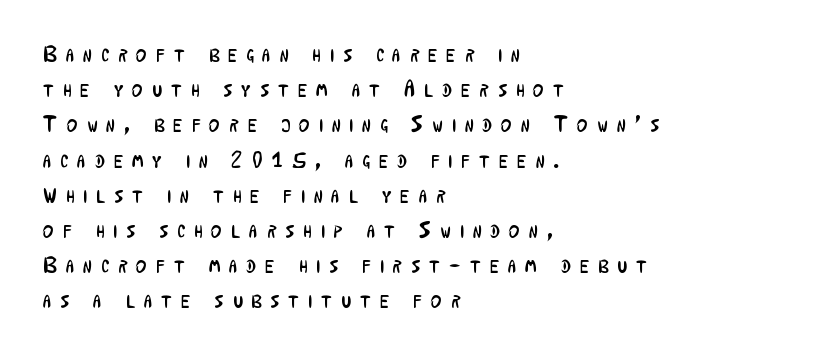
The strip under each line holds only bare page. Line starts are locked; line ends wander. Normally led — the rows are evenly, conventionally spaced. Weight: regular or lighter.
